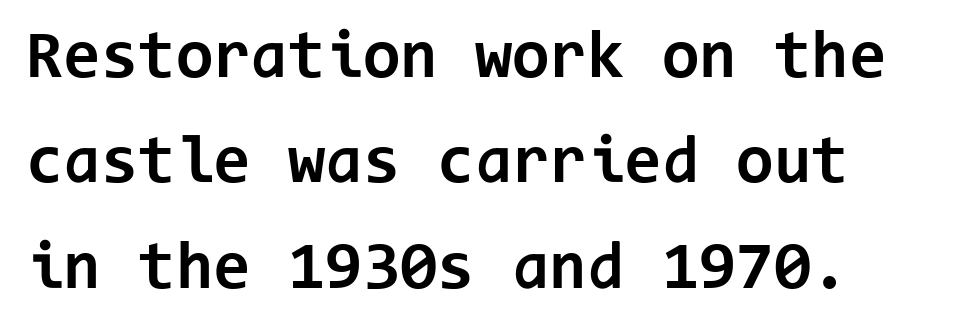
Words appear dense and cohesive because spacing is normal. Glance below the letters and you will spot only blank space. Posture: straight, roman, zero tilt. Summary of vertical rhythm: regular, with standard interline spacing. Is the type bold? Yes — the strokes are clearly thick and heavy. Each letter's strokes conclude bluntly, with no projecting serifs.
